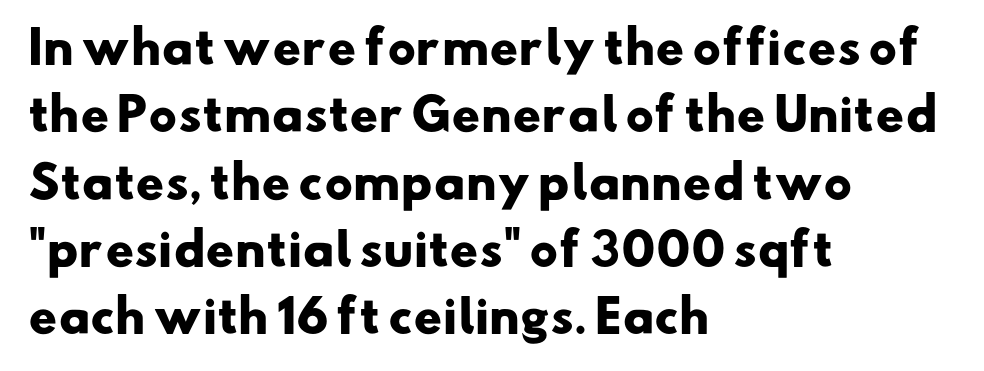
This sample is left-justified, so line endings fall wherever the words run out. Short note: letters normally spaced. Regular leading. Is the type bold? Yes — the strokes are clearly thick and heavy. You can tell from the bare stems that sans-serif type was used. Check the space under the baseline: it is left empty.
